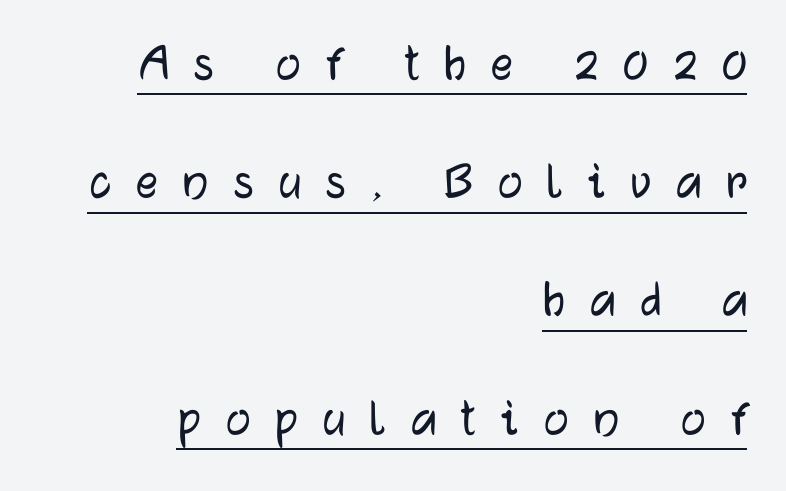
The image shows 55 px sans-serif type, upright; set right-aligned, loose line spacing (2.15x), unusually wide letter spacing (+0.45 em), underlined; low stroke contrast and a medium x-height.
